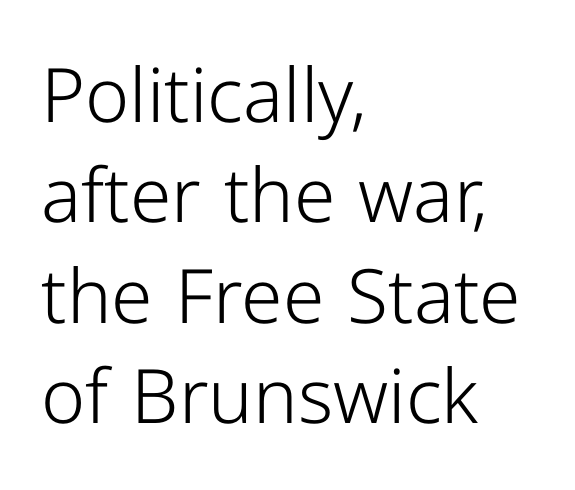
{"serif": "no", "italic": "no", "bold": "no", "weight": "light", "width": "normal", "stroke_contrast": "low", "x_height": "medium", "monospaced": "no", "underline": "no", "align": "left", "line_spacing": "normal", "line_spacing_ratio": 1.34, "letter_spacing": "normal", "letter_spacing_em": 0.0, "glyph_px": 75}
